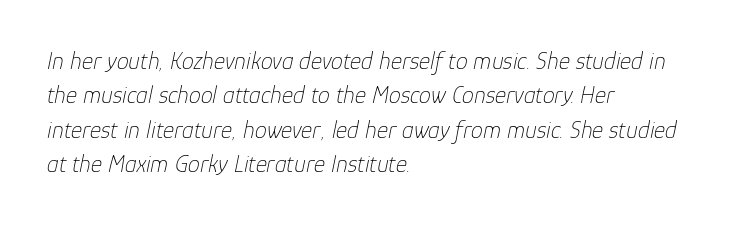
Q: Is the text bold? A: No.
Q: Is the text italic (slanted)? A: Yes, it leans right by about 12 degrees.
Q: Is the text underlined? A: No.
Q: How is the paragraph aligned? A: Left-aligned.
Q: Is the spacing between letters normal or unusually wide? A: Normal.
Q: Is the spacing between lines tight, normal or loose? A: Normal.
